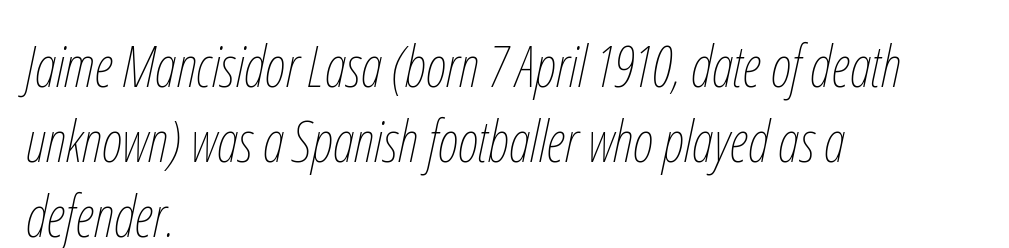
{"italic": "yes", "lean": "right", "slant_degrees": 12, "bold": "no", "weight": "thin", "width": "condensed", "stroke_contrast": "low", "x_height": "medium", "monospaced": "no", "underline": "no", "align": "left", "line_spacing": "normal", "line_spacing_ratio": 1.32, "letter_spacing": "normal", "letter_spacing_em": 0.0, "glyph_px": 57}
